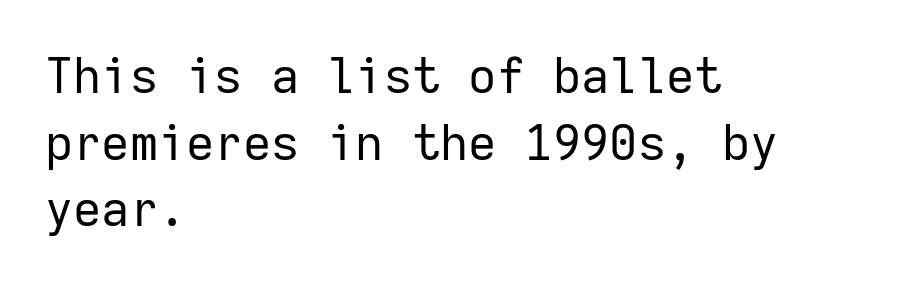
The image shows 49 px regular-weight sans-serif type, upright, monospaced; set left-aligned, normal line spacing (1.36x), normal letter spacing, not underlined; low stroke contrast and a medium x-height.
